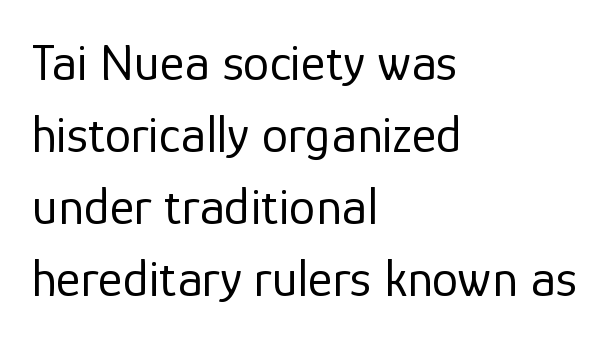
{"serif": "no", "italic": "no", "bold": "no", "weight": "regular", "width": "normal", "stroke_contrast": "low", "x_height": "medium", "monospaced": "no", "underline": "no", "align": "left", "line_spacing": "normal", "line_spacing_ratio": 1.36, "letter_spacing": "normal", "letter_spacing_em": 0.0, "glyph_px": 53}
